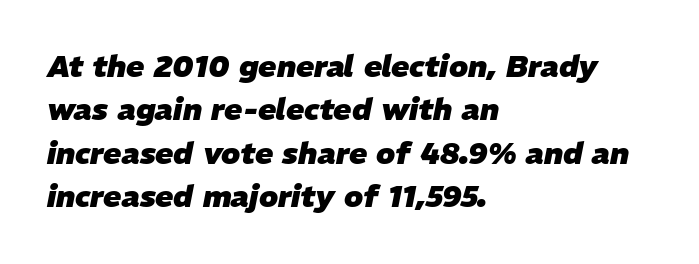
The image shows 30 px heavy type, italic (leaning right); set left-aligned, normal line spacing (1.45x), normal letter spacing, not underlined; low stroke contrast and a medium x-height.
